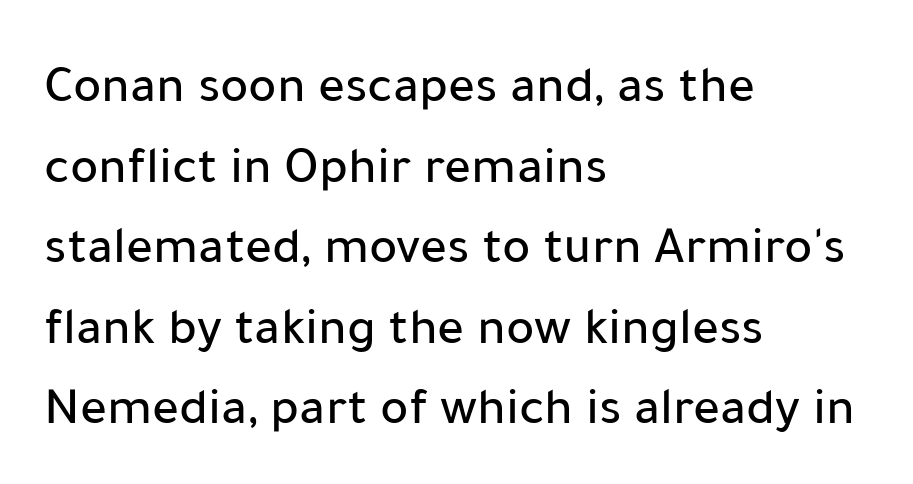
Q: Is the text italic (slanted)? A: No, it is upright.
Q: Is the typeface a serif or a sans-serif typeface? A: Sans-serif.
Q: Is the text underlined? A: No.
Q: How is the paragraph aligned? A: Left-aligned.
Q: Is the spacing between letters normal or unusually wide? A: Normal.
Q: Is the spacing between lines tight, normal or loose? A: Normal.
Q: Width (condensed, normal, or wide)? A: Normal.
Q: Stroke contrast? A: Low.
Q: x-height? A: Medium.
Q: Monospaced? A: No.
